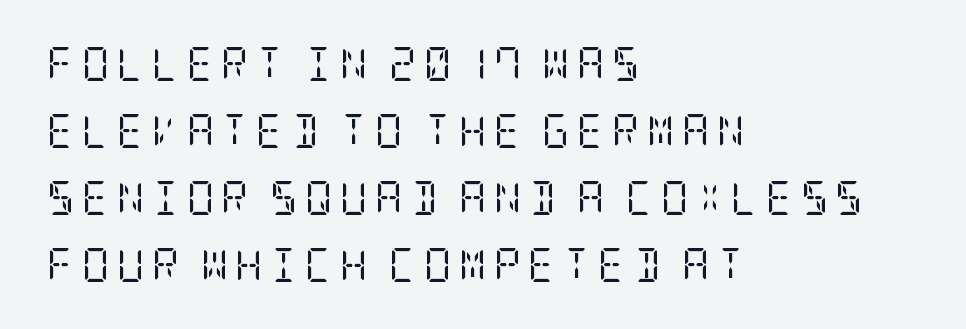
{"serif": "yes", "italic": "no", "bold": "no", "weight": "regular", "width": "condensed", "stroke_contrast": "low", "x_height": "large", "underline": "no", "align": "left", "line_spacing": "loose", "line_spacing_ratio": 1.97, "letter_spacing": "wide", "letter_spacing_em": 0.21, "glyph_px": 34}
